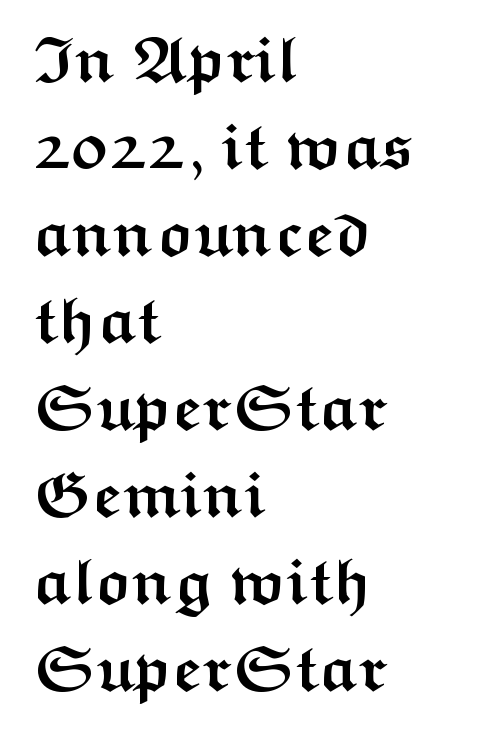
{"serif": "no", "italic": "no", "bold": "yes", "weight": "semibold", "width": "wide", "stroke_contrast": "medium", "x_height": "medium", "monospaced": "no", "underline": "no", "align": "left", "line_spacing": "normal", "line_spacing_ratio": 1.36, "letter_spacing": "normal", "letter_spacing_em": 0.0, "glyph_px": 64}
